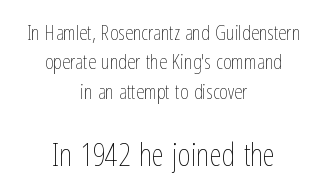
The glyphs are unaccompanied by any horizontal stroke below them. Regarding leading, the lines here are spaced in the standard way. Think of a printed novel: that variable character pitch is what you see here. Small over large — that's the arrangement of the two blocks here. Neither beginnings nor endings align; midpoints do. The font is comparable to plain body text, perhaps lighter.
